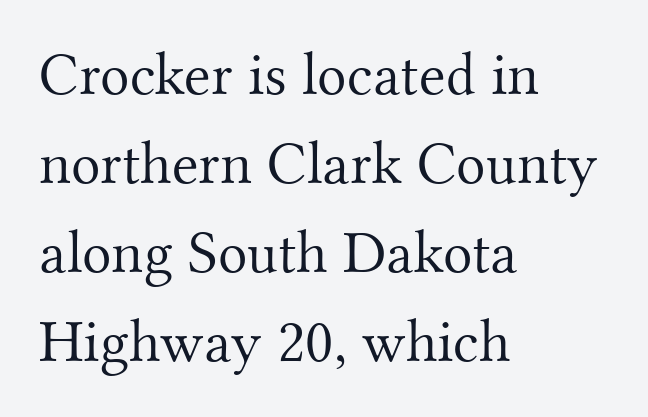
{"serif": "yes", "italic": "no", "bold": "no", "weight": "light", "width": "normal", "stroke_contrast": "medium", "x_height": "small", "monospaced": "no", "underline": "no", "align": "left", "line_spacing": "normal", "line_spacing_ratio": 1.46, "letter_spacing": "normal", "letter_spacing_em": 0.0, "glyph_px": 61}
